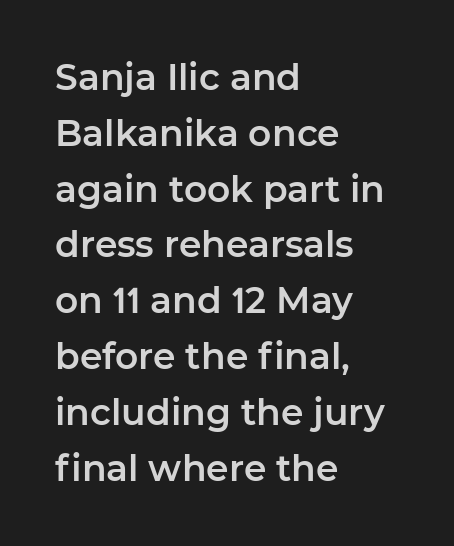
Q: Is the text italic (slanted)? A: No, it is upright.
Q: Is the typeface a serif or a sans-serif typeface? A: Sans-serif.
Q: Is the text underlined? A: No.
Q: How is the paragraph aligned? A: Left-aligned.
Q: Is the spacing between letters normal or unusually wide? A: Normal.
Q: Is the spacing between lines tight, normal or loose? A: Normal.
Q: Width (condensed, normal, or wide)? A: Normal.
Q: Stroke contrast? A: Low.
Q: x-height? A: Medium.
Q: Monospaced? A: No.
